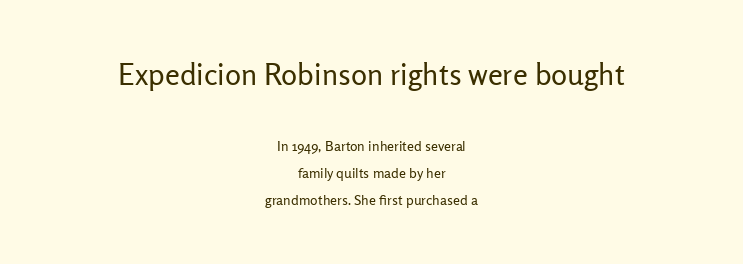
Q: Is the text bold? A: No.
Q: Is the text italic (slanted)? A: No, it is upright.
Q: Is the typeface a serif or a sans-serif typeface? A: Sans-serif.
Q: Is the text underlined? A: No.
Q: How is the paragraph aligned? A: Centered.
Q: Is the spacing between letters normal or unusually wide? A: Normal.
Q: Is the spacing between lines tight, normal or loose? A: Loose.
Q: Which block of text is set in a larger size, the first (top) or the second (bottom)? A: The first (top) one.
Q: Width (condensed, normal, or wide)? A: Normal.
Q: Stroke contrast? A: Low.
Q: x-height? A: Medium.
Q: Monospaced? A: No.
